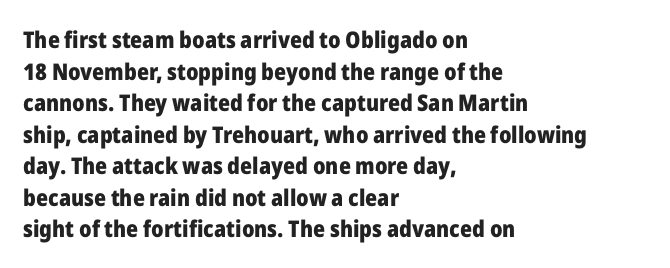
{"italic": "no", "bold": "yes", "underline": "no", "align": "left", "line_spacing": "normal", "line_spacing_ratio": 1.37, "letter_spacing": "normal", "letter_spacing_em": 0.0, "glyph_px": 23}
